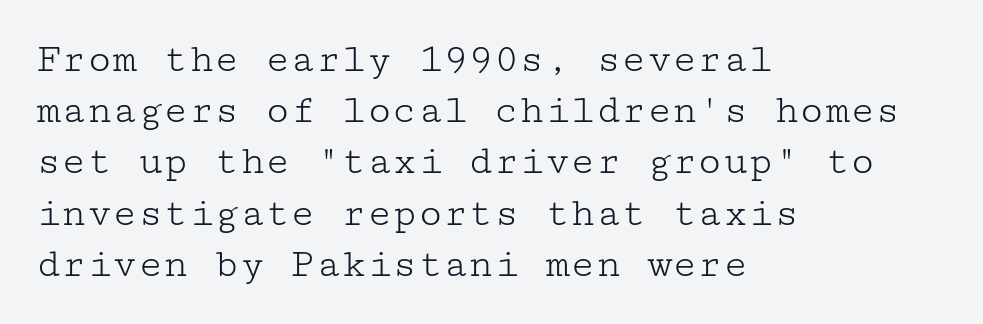
{"serif": "yes", "italic": "no", "bold": "no", "weight": "light", "width": "wide", "stroke_contrast": "low", "x_height": "medium", "underline": "no", "align": "left", "line_spacing_ratio": 1.22, "letter_spacing": "normal", "letter_spacing_em": 0.0, "glyph_px": 42}
